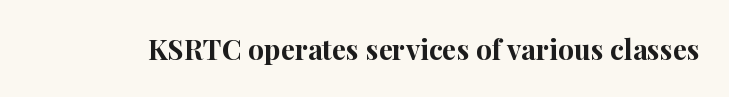
{"serif": "yes", "italic": "no", "bold": "yes", "weight": "bold", "width": "normal", "stroke_contrast": "high", "x_height": "medium", "monospaced": "no", "underline": "no", "letter_spacing": "normal", "letter_spacing_em": 0.0, "glyph_px": 28}
